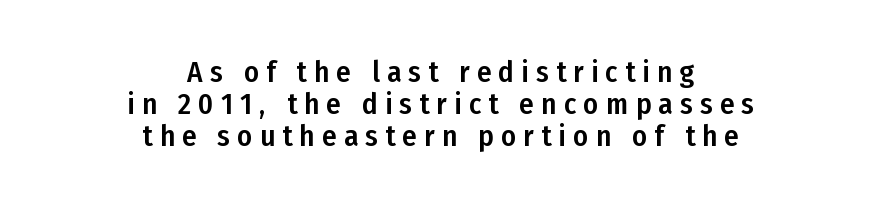
The image shows 29 px condensed sans-serif type, upright; set centered, tight line spacing (1.11x), unusually wide letter spacing (+0.25 em), not underlined; low stroke contrast and a medium x-height.
